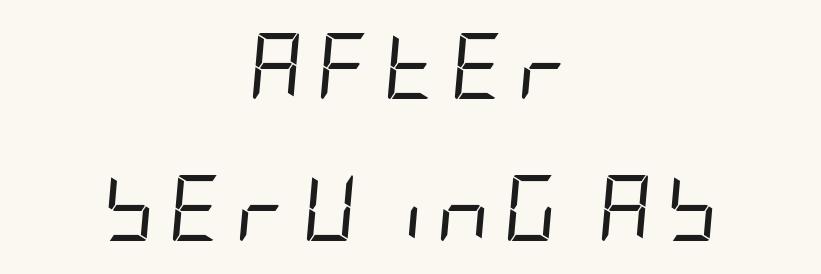
Here the glyphs are tracked loosely, breaking word shapes into spaced letters. Notice how the stems are inclined rather than vertical — that's the hallmark of italics. Quick note: underline off. The typesetter chose a symmetrical, centered arrangement here. The space between consecutive lines is lavish.
